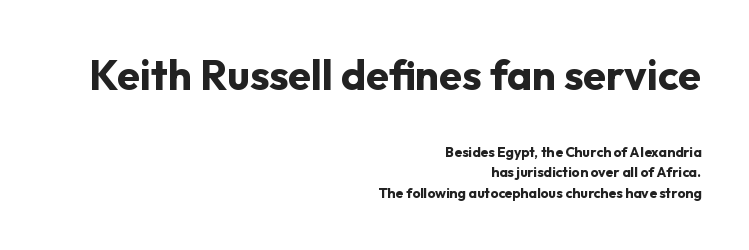
A bare baseline throughout the passage. The block of text has a typical density, with ordinary space between rows. Inter-character spacing is left at the font's built-in metrics. Visually, the top section dominates because its glyphs are scaled up.
